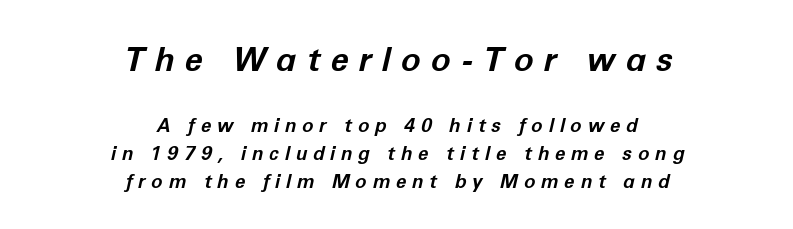
Q: Is the text bold? A: Yes.
Q: Is the text italic (slanted)? A: Yes, it leans right by about 12 degrees.
Q: Is the text underlined? A: No.
Q: How is the paragraph aligned? A: Centered.
Q: Is the spacing between letters normal or unusually wide? A: Unusually wide.
Q: Is the spacing between lines tight, normal or loose? A: Normal.
Q: Which block of text is set in a larger size, the first (top) or the second (bottom)? A: The first (top) one.
Q: Width (condensed, normal, or wide)? A: Normal.
Q: Stroke contrast? A: Low.
Q: x-height? A: Medium.
Q: Monospaced? A: No.
